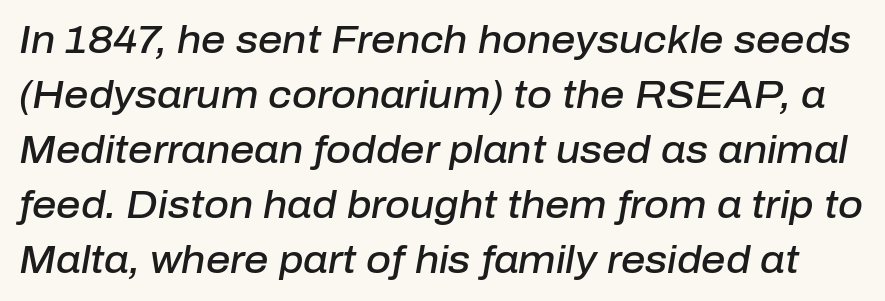
{"italic": "yes", "lean": "right", "slant_degrees": 10, "bold": "semi", "weight": "semibold", "width": "normal", "stroke_contrast": "low", "x_height": "medium", "monospaced": "no", "underline": "no", "line_spacing": "normal", "line_spacing_ratio": 1.45, "letter_spacing": "normal", "letter_spacing_em": 0.0, "glyph_px": 38}
